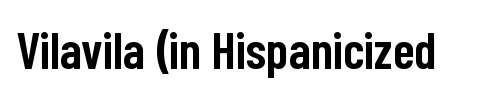
Stems and bowls a touch heavier than normal — semibold. Serif or sans? Sans — the stroke terminals are bare. The passage shown has conventional tracking throughout. If you drew a line through each stem, it would be perfectly vertical.
